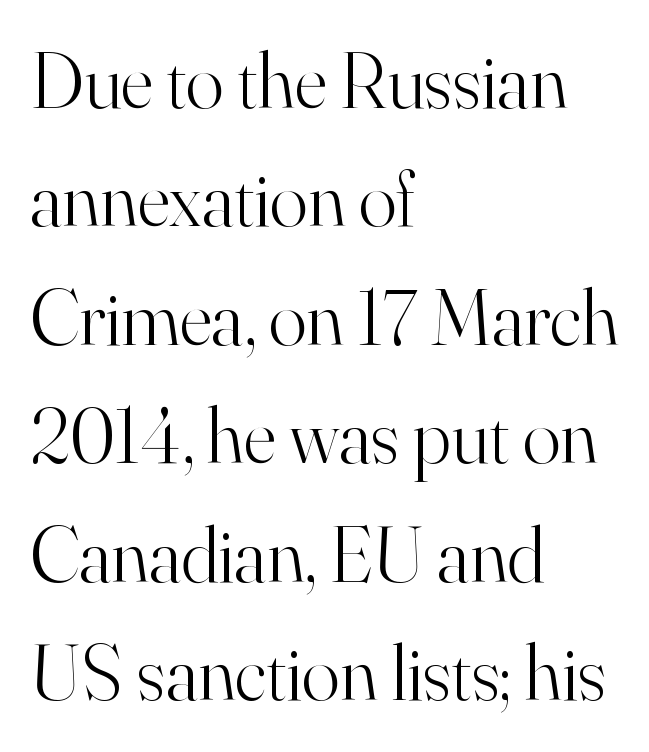
The image shows 79 px light serif type, upright; set left-aligned, normal line spacing (1.5x), normal letter spacing, not underlined; high stroke contrast and a small x-height.
